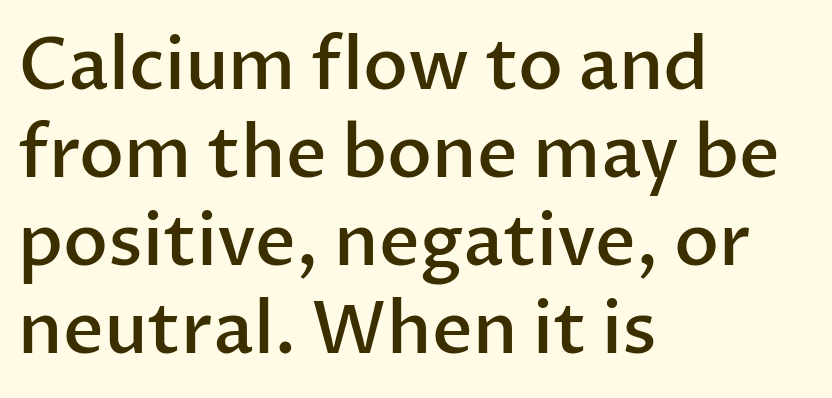
Q: Is the text bold? A: Semi-bold.
Q: Is the text italic (slanted)? A: No, it is upright.
Q: Is the typeface a serif or a sans-serif typeface? A: Sans-serif.
Q: Is the text underlined? A: No.
Q: How is the paragraph aligned? A: Left-aligned.
Q: Is the spacing between letters normal or unusually wide? A: Normal.
Q: Width (condensed, normal, or wide)? A: Normal.
Q: Stroke contrast? A: Low.
Q: x-height? A: Medium.
Q: Monospaced? A: No.
